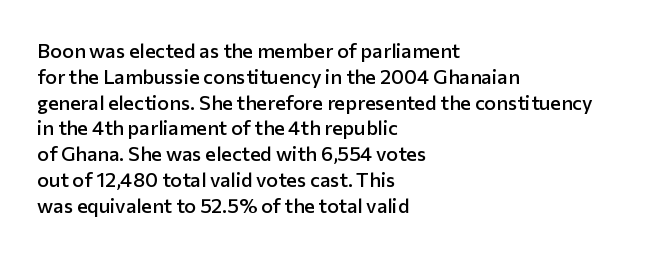
{"italic": "no", "bold": "semi", "underline": "no", "align": "left", "line_spacing": "normal", "line_spacing_ratio": 1.29, "letter_spacing": "normal", "letter_spacing_em": 0.0, "glyph_px": 20}
